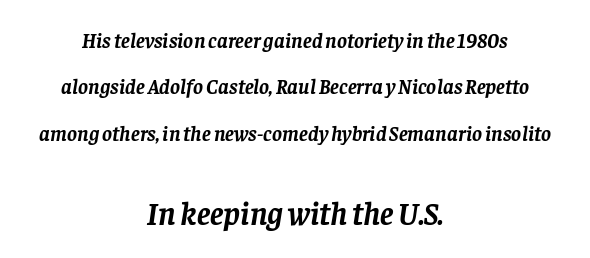
Q: Is the text bold? A: Yes.
Q: Is the text italic (slanted)? A: Yes, it leans right by about 8 degrees.
Q: Is the typeface a serif or a sans-serif typeface? A: Serif.
Q: Is the text underlined? A: No.
Q: How is the paragraph aligned? A: Centered.
Q: Is the spacing between letters normal or unusually wide? A: Normal.
Q: Is the spacing between lines tight, normal or loose? A: Loose.
Q: Which block of text is set in a larger size, the first (top) or the second (bottom)? A: The second (bottom) one.
Q: Width (condensed, normal, or wide)? A: Normal.
Q: Stroke contrast? A: Low.
Q: x-height? A: Large.
Q: Monospaced? A: No.
